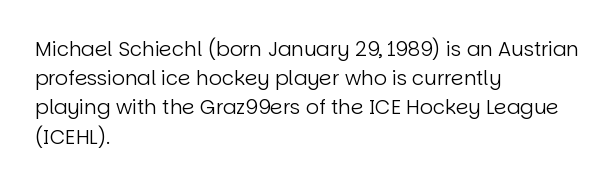
Q: Is the text bold? A: No.
Q: Is the text italic (slanted)? A: No, it is upright.
Q: Is the text underlined? A: No.
Q: How is the paragraph aligned? A: Left-aligned.
Q: Is the spacing between letters normal or unusually wide? A: Normal.
Q: Is the spacing between lines tight, normal or loose? A: Normal.
